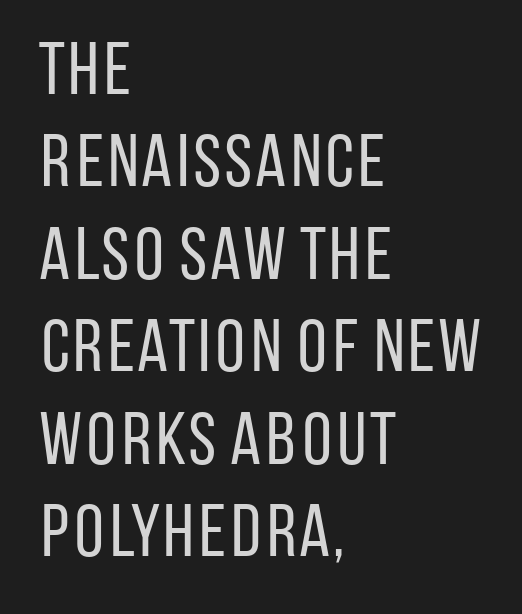
{"serif": "no", "italic": "no", "bold": "no", "weight": "regular", "width": "condensed", "stroke_contrast": "low", "x_height": "large", "monospaced": "no", "underline": "no", "align": "left", "line_spacing": "normal", "line_spacing_ratio": 1.25, "letter_spacing": "normal", "letter_spacing_em": 0.0, "glyph_px": 74}
